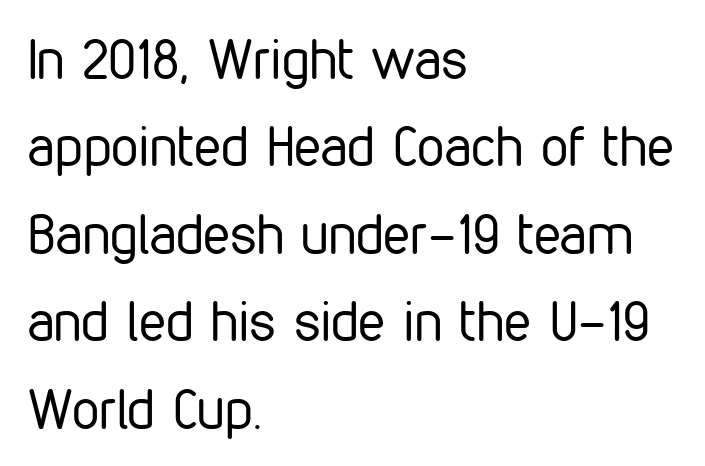
Q: Is the text bold? A: No.
Q: Is the text italic (slanted)? A: No, it is upright.
Q: Is the typeface a serif or a sans-serif typeface? A: Sans-serif.
Q: Is the text underlined? A: No.
Q: How is the paragraph aligned? A: Left-aligned.
Q: Is the spacing between letters normal or unusually wide? A: Normal.
Q: Is the spacing between lines tight, normal or loose? A: Normal.
Q: Width (condensed, normal, or wide)? A: Condensed.
Q: Stroke contrast? A: Low.
Q: x-height? A: Medium.
Q: Monospaced? A: No.
